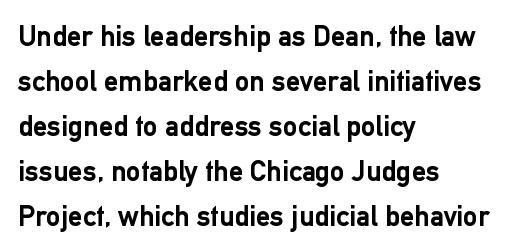
Q: Is the text bold? A: Yes.
Q: Is the text italic (slanted)? A: No, it is upright.
Q: Is the typeface a serif or a sans-serif typeface? A: Sans-serif.
Q: Is the text underlined? A: No.
Q: How is the paragraph aligned? A: Left-aligned.
Q: Is the spacing between letters normal or unusually wide? A: Normal.
Q: Is the spacing between lines tight, normal or loose? A: Normal.
Q: Width (condensed, normal, or wide)? A: Normal.
Q: Stroke contrast? A: Low.
Q: x-height? A: Medium.
Q: Monospaced? A: No.
